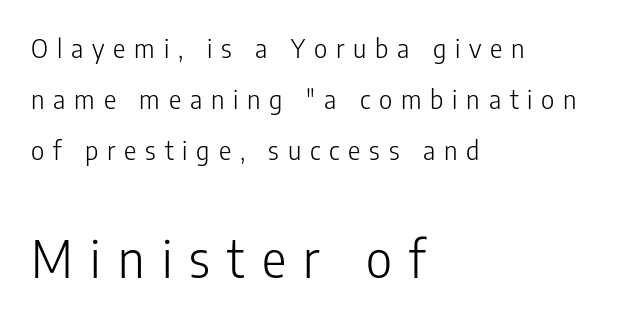
{"serif": "no", "italic": "no", "bold": "no", "weight": "light", "width": "condensed", "stroke_contrast": "low", "x_height": "medium", "monospaced": "no", "underline": "no", "align": "left", "line_spacing": "loose", "line_spacing_ratio": 1.96, "letter_spacing": "wide", "letter_spacing_em": 0.34, "larger_block": "second", "size_ratio": 1.96, "glyph_px": 51}
